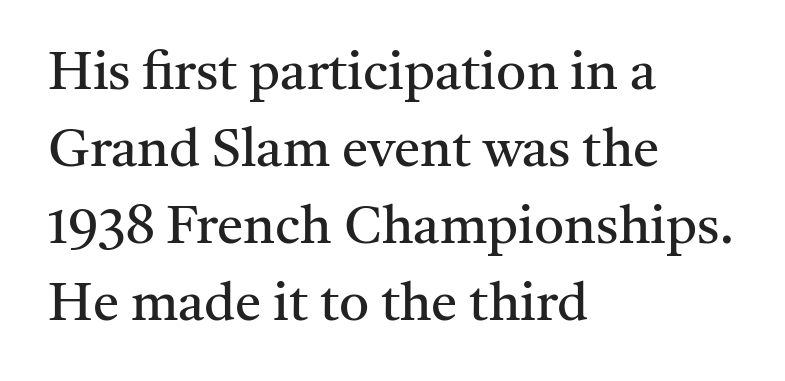
Just letters on the line, the space beneath them empty. These lines sit exactly where default settings would place them. Notice how the passage keeps a crisp vertical edge on the left only. Think standard paragraph weight, or any step lighter than that. The letters sit at their default tracking, neither squeezed nor spread.
